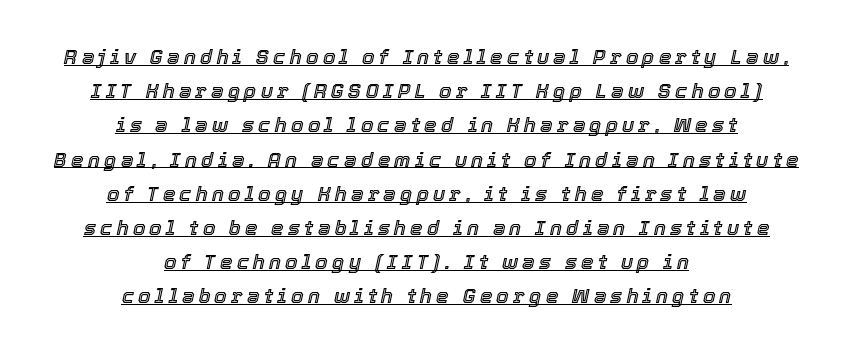
Q: Is the text italic (slanted)? A: Yes, it leans right by about 12 degrees.
Q: Is the text underlined? A: Yes.
Q: How is the paragraph aligned? A: Centered.
Q: Is the spacing between letters normal or unusually wide? A: Unusually wide.
